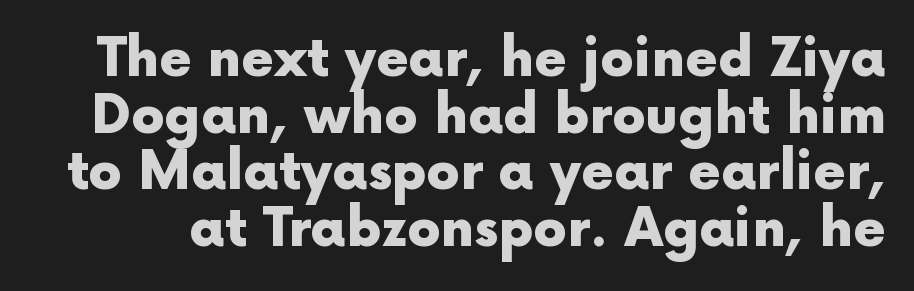
Q: Is the text bold? A: Yes.
Q: Is the text italic (slanted)? A: No, it is upright.
Q: Is the typeface a serif or a sans-serif typeface? A: Sans-serif.
Q: Is the text underlined? A: No.
Q: Is the spacing between letters normal or unusually wide? A: Normal.
Q: Is the spacing between lines tight, normal or loose? A: Tight.
Q: Width (condensed, normal, or wide)? A: Normal.
Q: x-height? A: Medium.
Q: Monospaced? A: No.
